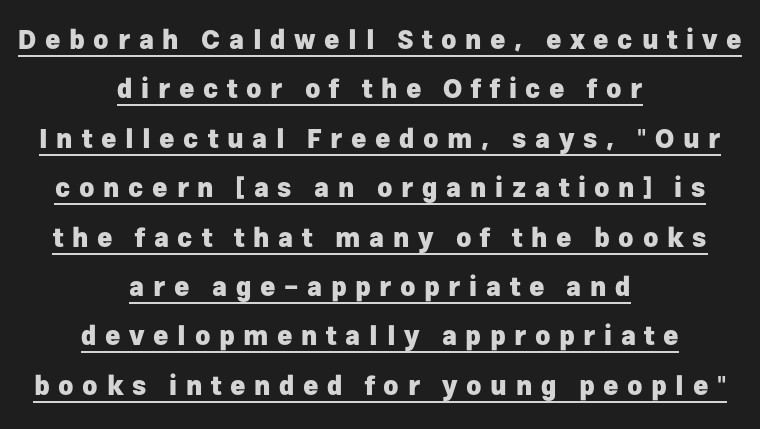
Q: Is the text bold? A: Yes.
Q: Is the text italic (slanted)? A: No, it is upright.
Q: Is the text underlined? A: Yes.
Q: How is the paragraph aligned? A: Centered.
Q: Is the spacing between letters normal or unusually wide? A: Unusually wide.
Q: Is the spacing between lines tight, normal or loose? A: Loose.
